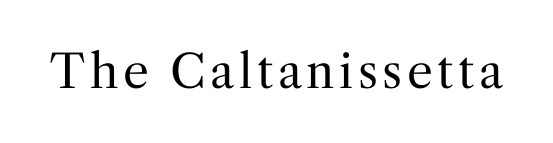
{"serif": "yes", "italic": "no", "bold": "no", "weight": "regular", "width": "normal", "stroke_contrast": "medium", "x_height": "medium", "monospaced": "no", "underline": "no", "glyph_px": 46}
